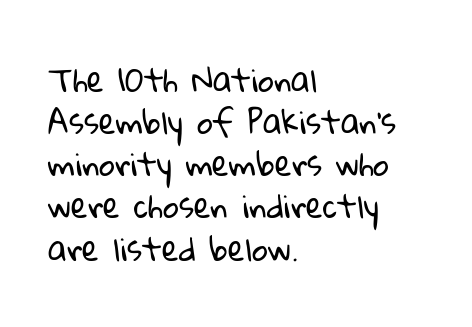
Q: Is the text bold? A: No.
Q: Is the typeface a serif or a sans-serif typeface? A: Sans-serif.
Q: Is the text underlined? A: No.
Q: How is the paragraph aligned? A: Left-aligned.
Q: Is the spacing between letters normal or unusually wide? A: Normal.
Q: Is the spacing between lines tight, normal or loose? A: Normal.
Q: Width (condensed, normal, or wide)? A: Normal.
Q: Stroke contrast? A: Low.
Q: x-height? A: Medium.
Q: Monospaced? A: No.
